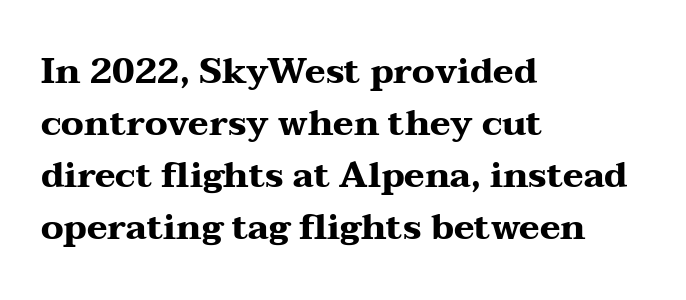
A classic flush-left, rag-right setting is used for this passage. Rule under the text: the space is simply empty. Summary of vertical rhythm: regular, with standard interline spacing. Every character sits straight up, as roman type does. Letter spacing: default. The font family rendered here belongs to the serif group.
